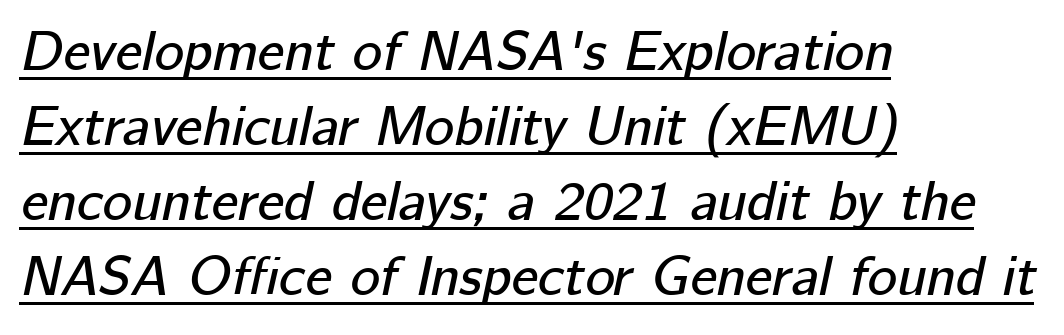
The image shows 56 px text type, italic (leaning right); set left-aligned, normal line spacing (1.34x), normal letter spacing, underlined; low stroke contrast and a medium x-height.
